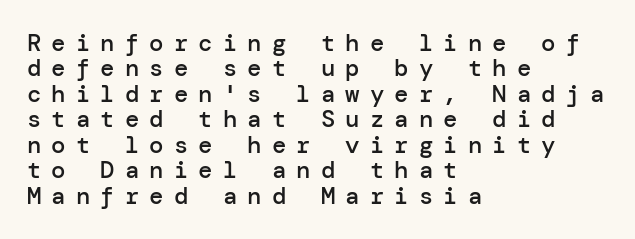
{"italic": "no", "bold": "semi", "underline": "no", "align": "left", "line_spacing": "tight", "line_spacing_ratio": 1.06, "letter_spacing": "wide", "letter_spacing_em": 0.42, "glyph_px": 24}
